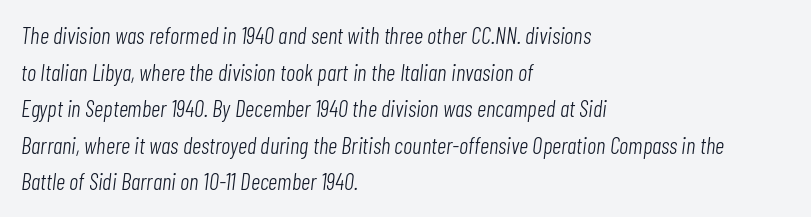
The strip under each line holds only bare page. The ragged edge is on the right, which tells us the setting is flush left. Weight: regular or lighter. Look at the tracking — it's just the regular setting, nothing added. What's the leading like? Ordinary, nothing unusual. Designer's note — italics engaged.
